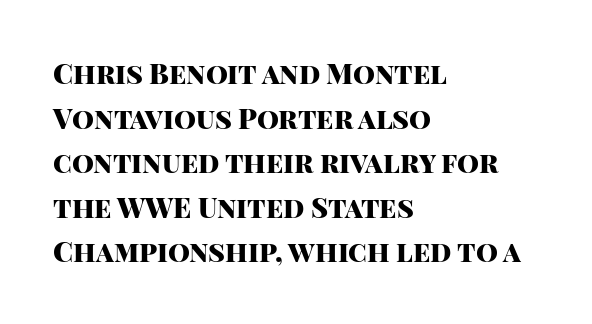
The image shows 28 px heavy sans-serif type, upright; set left-aligned, normal line spacing (1.59x), normal letter spacing, not underlined; high stroke contrast and a large x-height.
